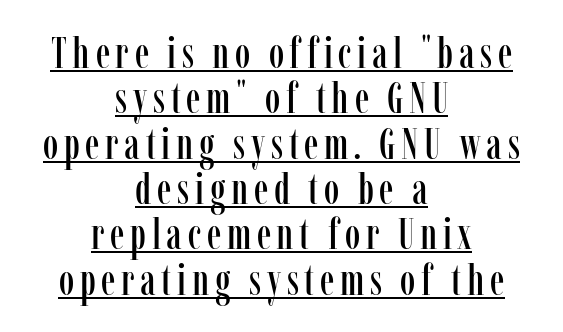
{"serif": "yes", "italic": "no", "width": "condensed", "stroke_contrast": "low", "x_height": "medium", "monospaced": "no", "underline": "yes", "align": "center", "line_spacing": "tight", "line_spacing_ratio": 1.03, "glyph_px": 44}
